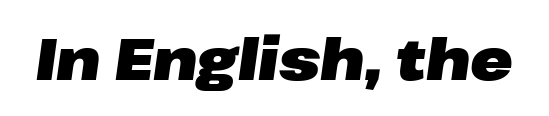
This rendering features lettering with no underline. The face used here is proportionally spaced, like ordinary book or web type. You could call the tracking neutral — neither tight nor loose. These lines were composed using italics. This is heavy type, rendered in bold.
